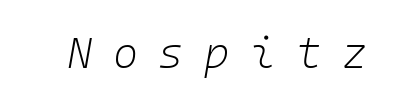
The image shows 43 px light type, italic (leaning right), monospaced; set unusually wide letter spacing (+0.48 em), not underlined; low stroke contrast and a medium x-height.
